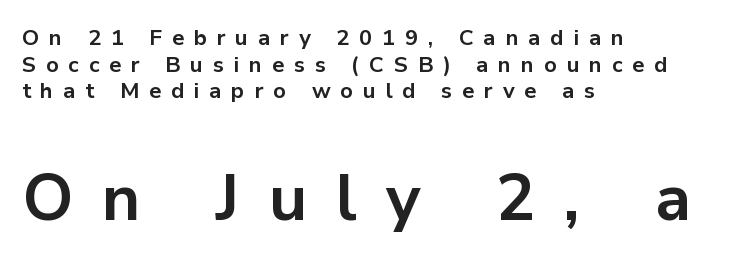
Q: Is the text bold? A: Yes.
Q: Is the text italic (slanted)? A: No, it is upright.
Q: Is the typeface a serif or a sans-serif typeface? A: Sans-serif.
Q: Is the text underlined? A: No.
Q: How is the paragraph aligned? A: Left-aligned.
Q: Is the spacing between letters normal or unusually wide? A: Unusually wide.
Q: Which block of text is set in a larger size, the first (top) or the second (bottom)? A: The second (bottom) one.
Q: Width (condensed, normal, or wide)? A: Normal.
Q: Stroke contrast? A: Low.
Q: x-height? A: Medium.
Q: Monospaced? A: No.
